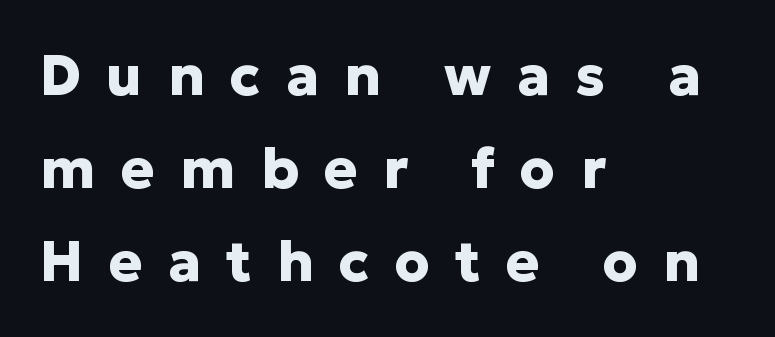
Q: Is the text bold? A: Yes.
Q: Is the text italic (slanted)? A: No, it is upright.
Q: Is the typeface a serif or a sans-serif typeface? A: Sans-serif.
Q: Is the text underlined? A: No.
Q: How is the paragraph aligned? A: Left-aligned.
Q: Is the spacing between letters normal or unusually wide? A: Unusually wide.
Q: Is the spacing between lines tight, normal or loose? A: Normal.
Q: Width (condensed, normal, or wide)? A: Normal.
Q: Stroke contrast? A: Low.
Q: x-height? A: Medium.
Q: Monospaced? A: No.
